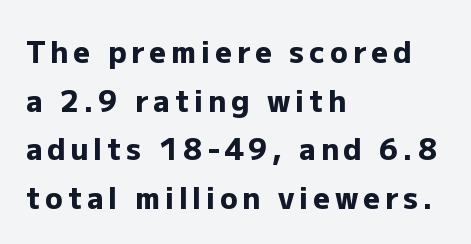
The image shows 29 px heavy sans-serif type, upright; set left-aligned, normal line spacing (1.68x), not underlined; low stroke contrast and a medium x-height.
